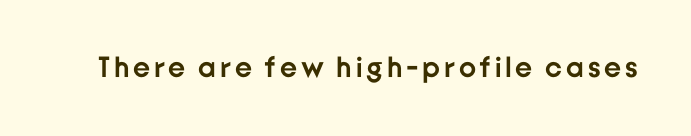
Q: Is the text bold? A: Yes.
Q: Is the text italic (slanted)? A: No, it is upright.
Q: Is the typeface a serif or a sans-serif typeface? A: Sans-serif.
Q: Is the text underlined? A: No.
Q: Width (condensed, normal, or wide)? A: Normal.
Q: Stroke contrast? A: Low.
Q: x-height? A: Medium.
Q: Monospaced? A: No.
